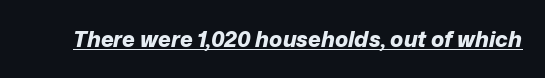
This sample carries an underscore along the baseline area. Style check: oblique. What stands out about the letter spacing? Nothing — it is the standard amount. Set as a true bold cut, around the 700 mark.
